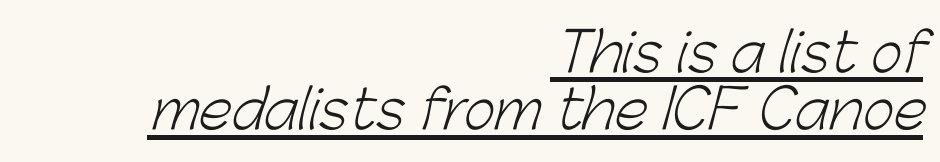
{"serif": "no", "bold": "no", "weight": "light", "width": "normal", "stroke_contrast": "low", "x_height": "medium", "monospaced": "no", "underline": "yes", "align": "right", "line_spacing": "tight", "line_spacing_ratio": 1.06, "letter_spacing": "normal", "letter_spacing_em": 0.0, "glyph_px": 54}
